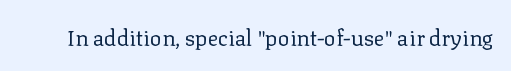
The space directly below the letters is spotless. Quick note: not italic, upright. The line texture is even and compact thanks to regular tracking. These glyphs show unthickened strokes, regular width or finer.
